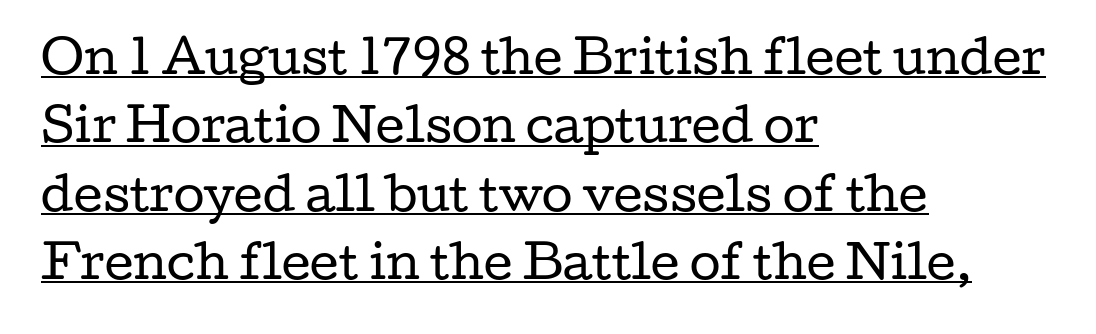
The image shows 45 px regular-weight, wide serif type, upright; set left-aligned, normal line spacing (1.52x), normal letter spacing, underlined; low stroke contrast and a medium x-height.
